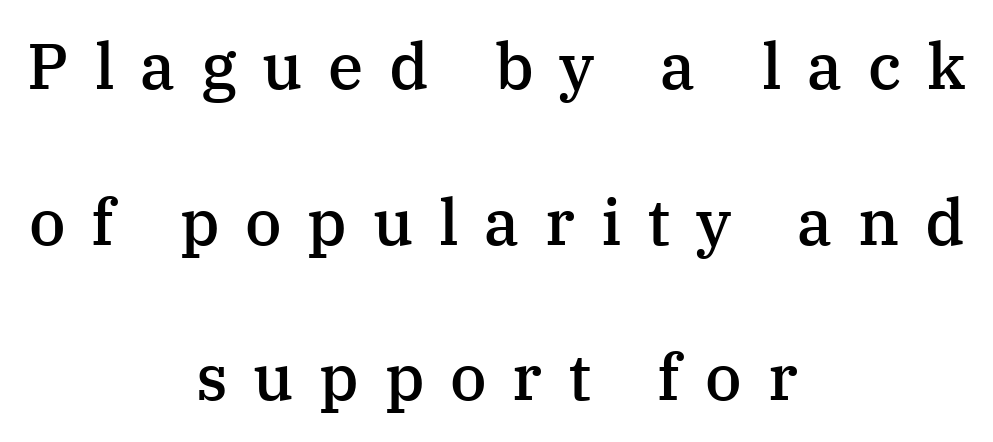
You could not count columns in this text — the font is proportionally spaced. Every character sits straight up, as roman type does. Line spacing here is loose. Descenders are the only things crossing below the line. Type style note: has serifs.
